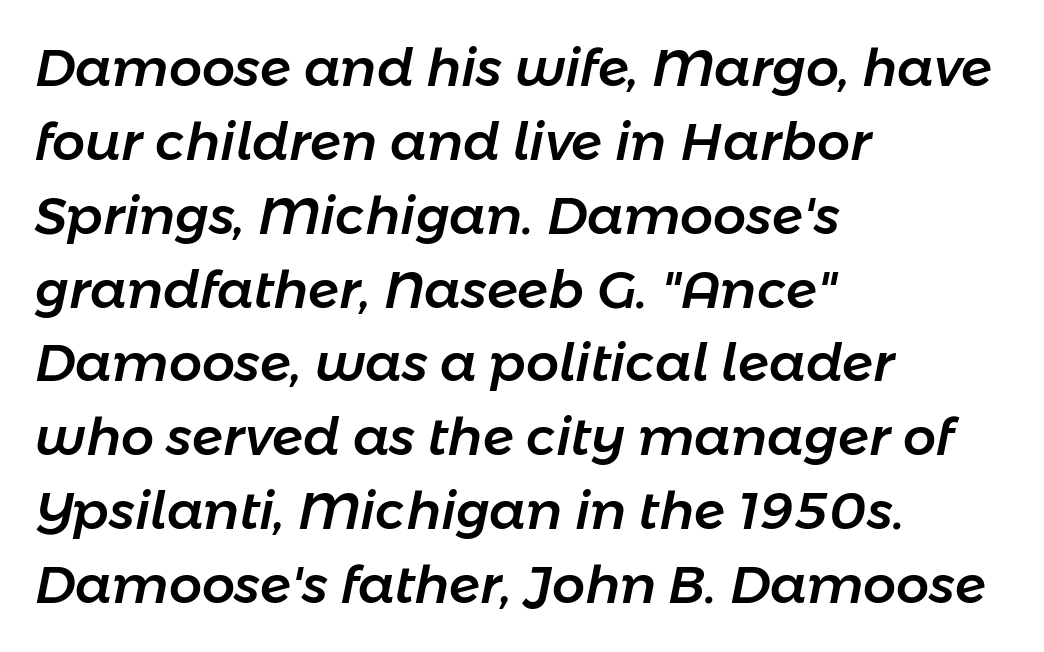
The image shows 52 px text type, italic (leaning right); set left-aligned, normal line spacing (1.42x), normal letter spacing, not underlined; low stroke contrast and a medium x-height.
